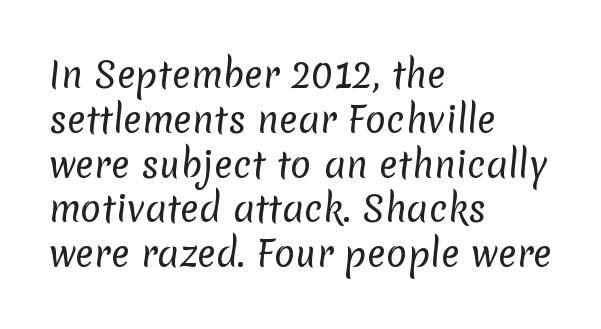
The image shows 35 px regular-weight sans-serif type; set left-aligned, normal line spacing (1.28x), normal letter spacing, not underlined; low stroke contrast and a medium x-height.
